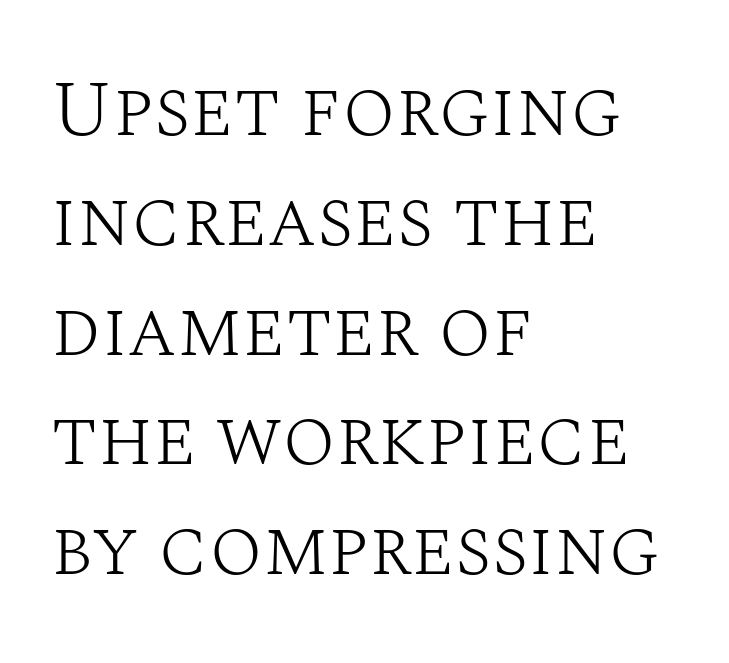
The image shows 79 px light serif type, upright; set left-aligned, normal line spacing (1.39x), normal letter spacing, not underlined; medium stroke contrast and a large x-height.
